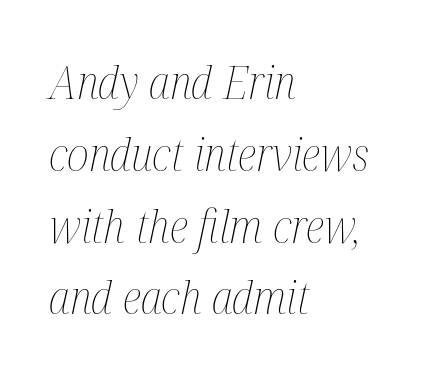
{"italic": "yes", "lean": "right", "slant_degrees": 12, "bold": "no", "weight": "thin", "width": "condensed", "stroke_contrast": "medium", "x_height": "medium", "monospaced": "no", "underline": "no", "align": "left", "line_spacing": "normal", "line_spacing_ratio": 1.56, "letter_spacing": "normal", "letter_spacing_em": 0.0, "glyph_px": 46}
